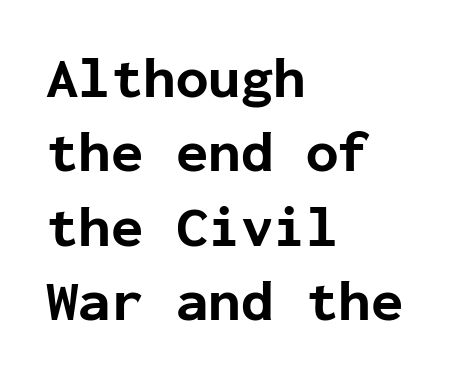
The image shows 59 px bold sans-serif type, upright, monospaced; set left-aligned, normal line spacing (1.26x), normal letter spacing, not underlined; low stroke contrast and a medium x-height.
